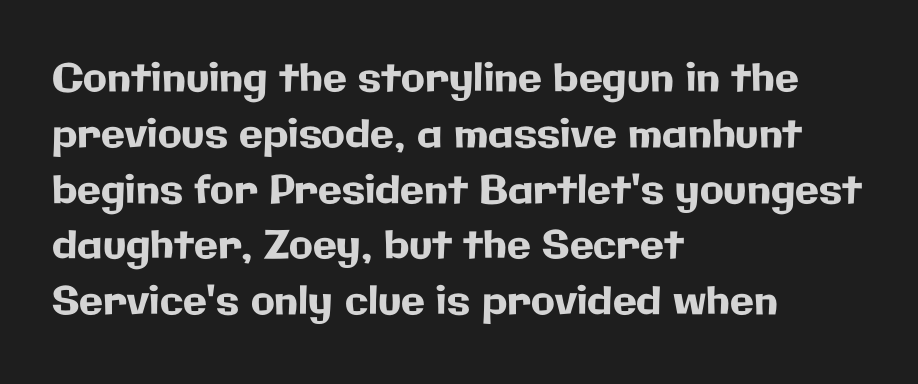
{"serif": "no", "italic": "no", "width": "normal", "stroke_contrast": "low", "x_height": "medium", "monospaced": "no", "underline": "no", "align": "left", "line_spacing": "normal", "line_spacing_ratio": 1.43, "letter_spacing": "normal", "letter_spacing_em": 0.0, "glyph_px": 39}
